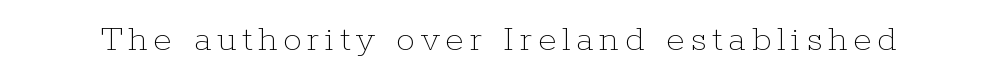
The passage shown is not bold in any degree. The letters advance in unequal steps, a hallmark of proportional type. The strip under each line holds only bare page. Style check: upright.
